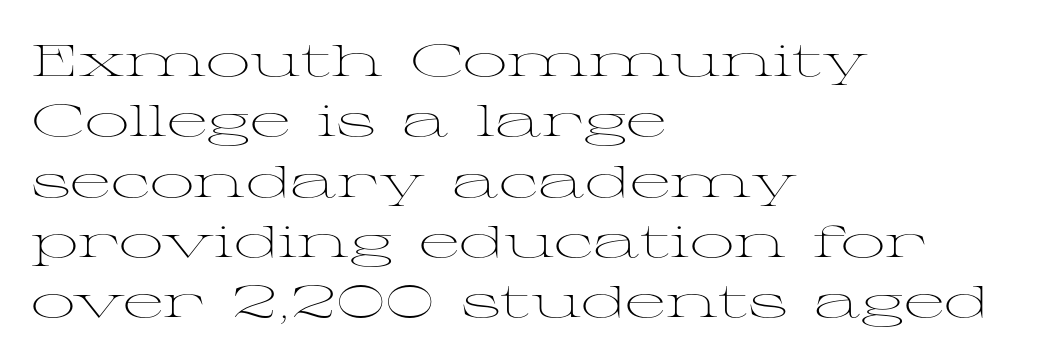
The image shows 44 px light, wide serif type, upright; set left-aligned, normal line spacing (1.37x), normal letter spacing, not underlined; medium stroke contrast and a medium x-height.
